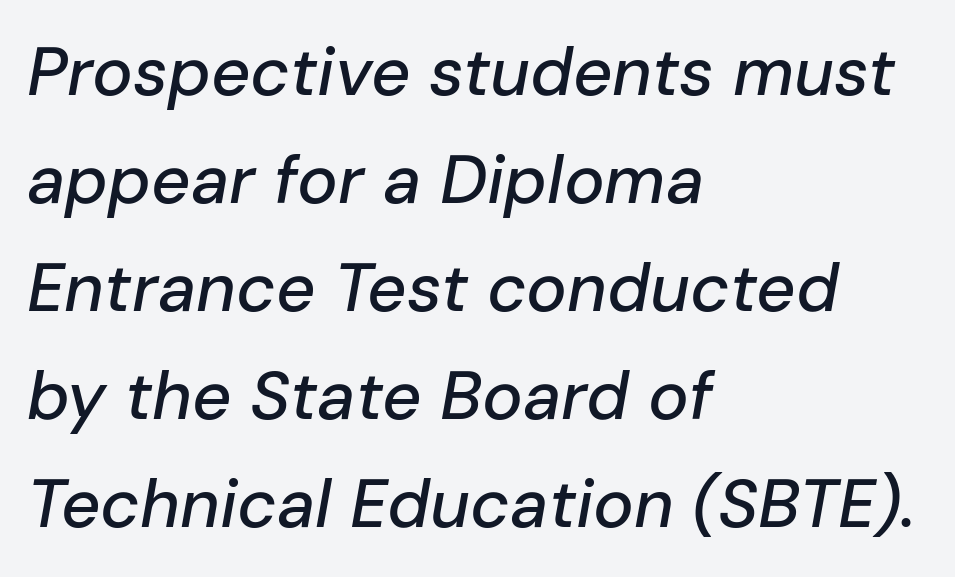
Q: Is the text italic (slanted)? A: Yes, it leans right by about 10 degrees.
Q: Is the text underlined? A: No.
Q: How is the paragraph aligned? A: Left-aligned.
Q: Is the spacing between letters normal or unusually wide? A: Normal.
Q: Is the spacing between lines tight, normal or loose? A: Normal.
Q: Width (condensed, normal, or wide)? A: Normal.
Q: Stroke contrast? A: Low.
Q: x-height? A: Medium.
Q: Monospaced? A: No.
